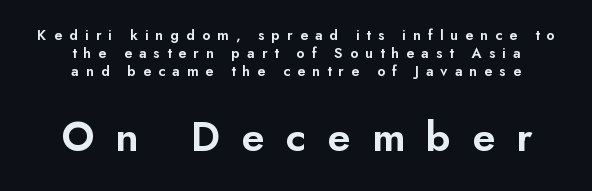
Each letter keeps its own natural width here, so spacing adapts to shape. Which margin do the lines hug? Neither — every line sits in the middle. Serifs: no, the terminals of the letterforms are clean. Quick note: not italic, upright.
